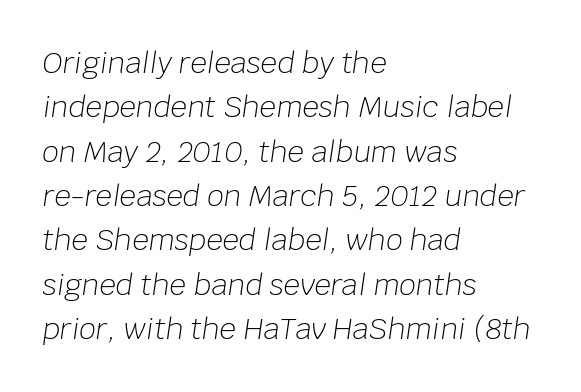
The image shows 29 px light type, italic (leaning right); set left-aligned, normal line spacing (1.53x), normal letter spacing, not underlined; low stroke contrast and a large x-height.
